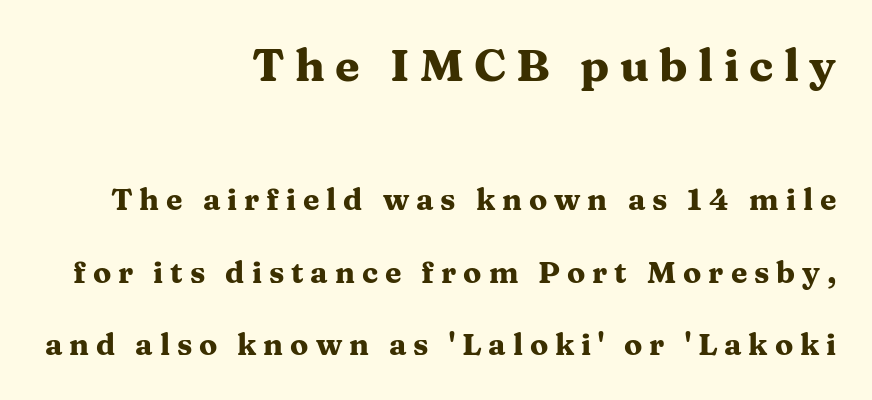
Q: Is the text bold? A: Yes.
Q: Is the text italic (slanted)? A: No, it is upright.
Q: Is the typeface a serif or a sans-serif typeface? A: Serif.
Q: Is the text underlined? A: No.
Q: How is the paragraph aligned? A: Right-aligned.
Q: Is the spacing between letters normal or unusually wide? A: Unusually wide.
Q: Is the spacing between lines tight, normal or loose? A: Loose.
Q: Which block of text is set in a larger size, the first (top) or the second (bottom)? A: The first (top) one.
Q: Width (condensed, normal, or wide)? A: Wide.
Q: Stroke contrast? A: Medium.
Q: x-height? A: Medium.
Q: Monospaced? A: No.
